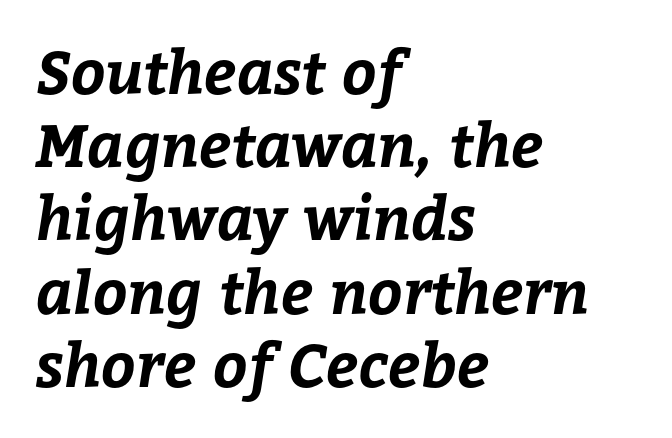
The typesetter chose a ragged-right arrangement here. Clear beneath every line of the passage. No extra tracking has been applied to these lines. Strokes here are thick enough to call this a true bold. Is this a fixed-width face? No — the glyphs have proportional, varying widths.
